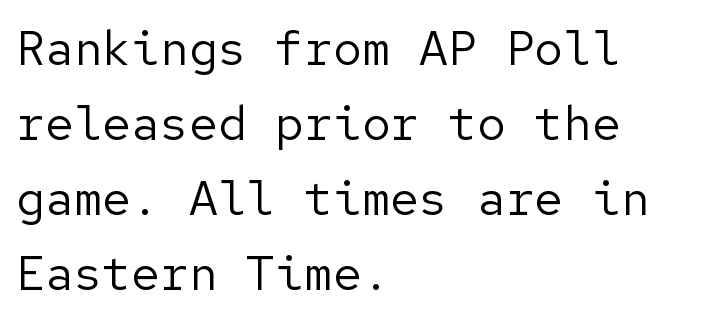
The image shows 48 px regular-weight sans-serif type, upright; set left-aligned, normal line spacing (1.56x), normal letter spacing, not underlined; low stroke contrast and a medium x-height.
